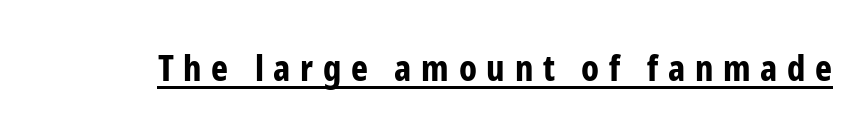
Q: Is the text bold? A: Yes.
Q: Is the text italic (slanted)? A: No, it is upright.
Q: Is the typeface a serif or a sans-serif typeface? A: Sans-serif.
Q: Is the text underlined? A: Yes.
Q: Is the spacing between letters normal or unusually wide? A: Unusually wide.
Q: Width (condensed, normal, or wide)? A: Condensed.
Q: Stroke contrast? A: Low.
Q: x-height? A: Medium.
Q: Monospaced? A: No.
